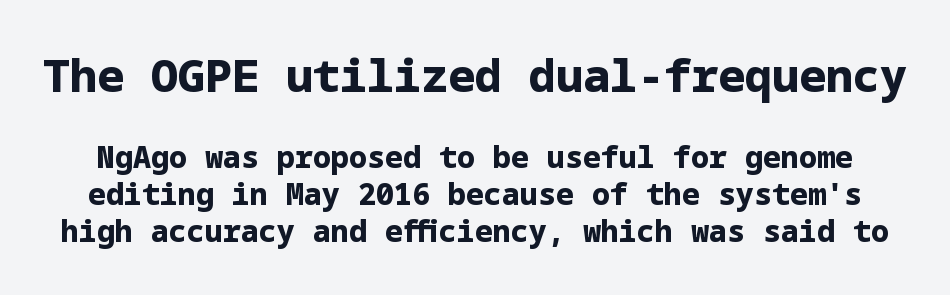
The image shows 45 px bold sans-serif type, upright; set line spacing 1.24x, normal letter spacing, not underlined; the first (top) block is 1.5x larger; low stroke contrast and a medium x-height.
